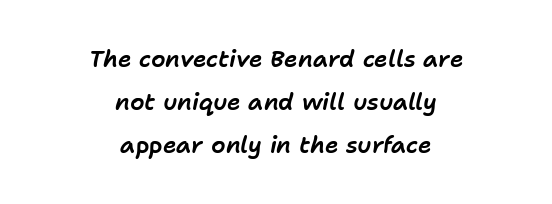
{"italic": "yes", "lean": "right", "slant_degrees": 11, "underline": "no", "align": "center", "line_spacing_ratio": 1.86, "letter_spacing": "normal", "letter_spacing_em": 0.0, "glyph_px": 23}
